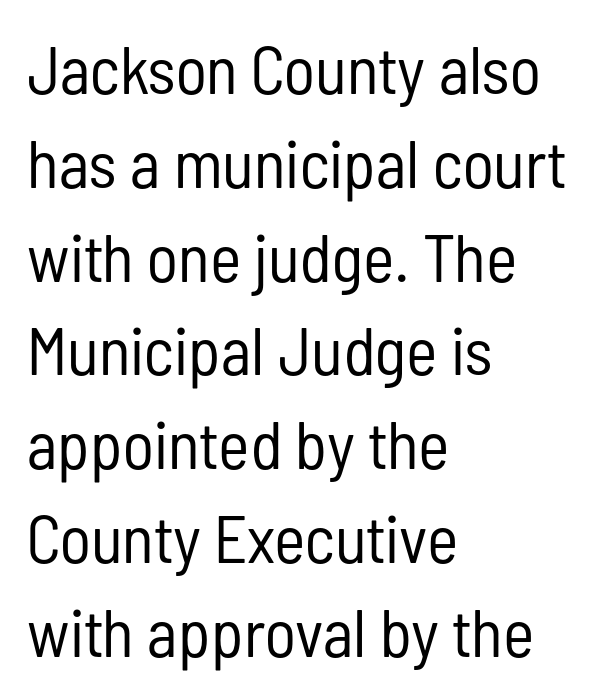
{"serif": "no", "italic": "no", "bold": "no", "weight": "regular", "width": "condensed", "stroke_contrast": "low", "x_height": "medium", "monospaced": "no", "underline": "no", "align": "left", "line_spacing": "normal", "line_spacing_ratio": 1.4, "letter_spacing": "normal", "letter_spacing_em": 0.0, "glyph_px": 67}
